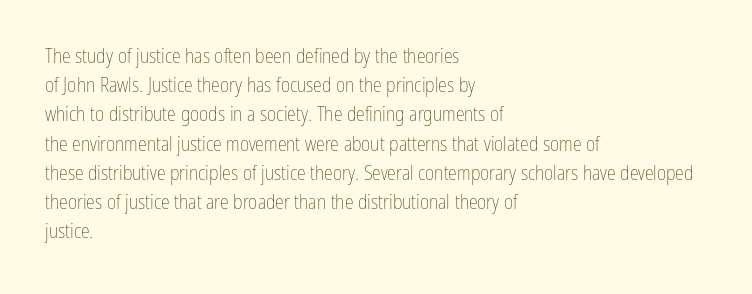
A normal amount of white space separates one row of letters from the next. The foot of each line stays bare and open. The ragged edge is on the right, which tells us the setting is flush left. This sample uses an upright cut, with every glyph sitting square on the baseline. No chunkiness to these letters — they're not bold. Does extra space separate the letters? No, they use regular spacing.
